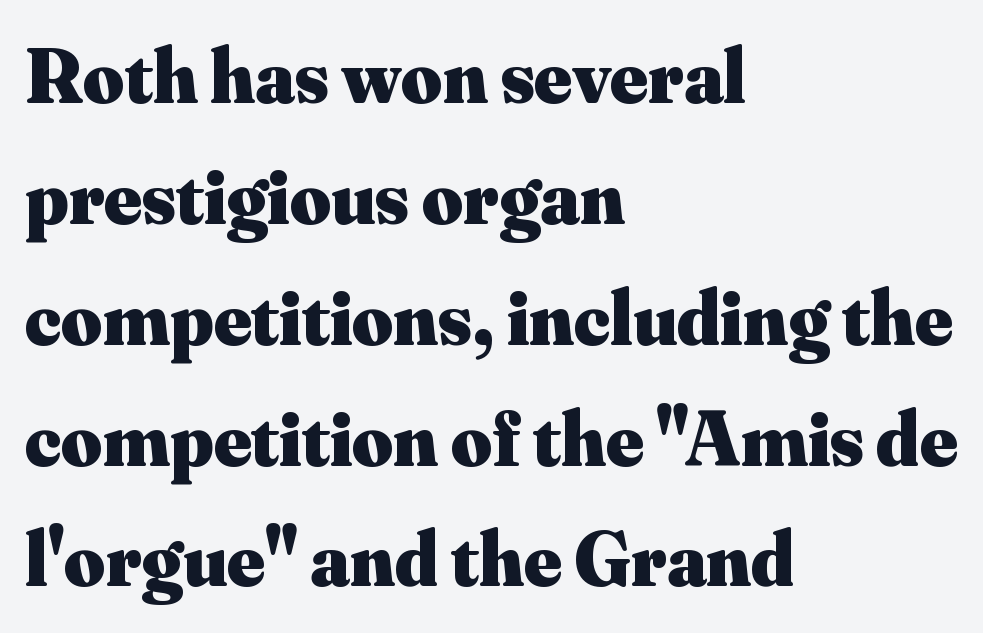
Q: Is the text bold? A: Yes.
Q: Is the text italic (slanted)? A: No, it is upright.
Q: Is the typeface a serif or a sans-serif typeface? A: Serif.
Q: Is the text underlined? A: No.
Q: How is the paragraph aligned? A: Left-aligned.
Q: Is the spacing between letters normal or unusually wide? A: Normal.
Q: Is the spacing between lines tight, normal or loose? A: Normal.
Q: Width (condensed, normal, or wide)? A: Normal.
Q: Stroke contrast? A: Medium.
Q: x-height? A: Small.
Q: Monospaced? A: No.
